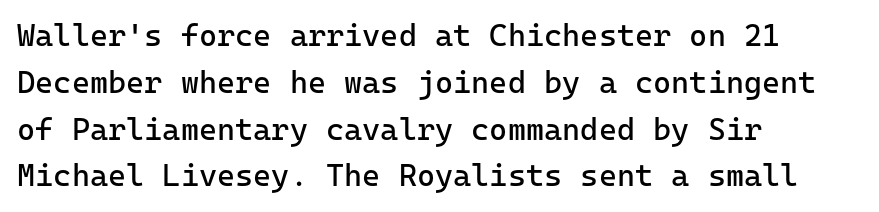
The image shows 31 px regular-weight sans-serif type, upright, monospaced; set left-aligned, normal line spacing (1.51x), normal letter spacing, not underlined; low stroke contrast and a medium x-height.
